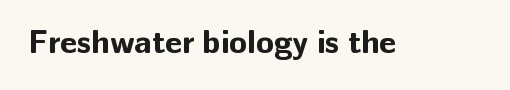
The image shows 33 px bold sans-serif type, upright; set normal letter spacing, not underlined; low stroke contrast and a medium x-height.
